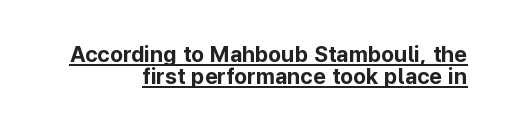
{"italic": "no", "bold": "yes", "underline": "yes", "align": "right", "line_spacing": "tight", "line_spacing_ratio": 0.99, "letter_spacing": "normal", "letter_spacing_em": 0.0, "glyph_px": 22}
